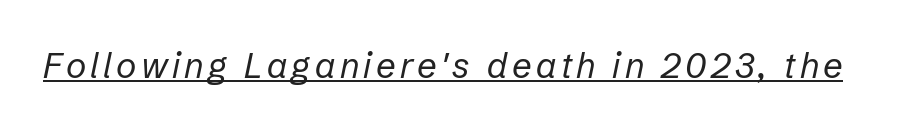
Q: Is the text bold? A: No.
Q: Is the text italic (slanted)? A: Yes, it leans right by about 12 degrees.
Q: Is the text underlined? A: Yes.
Q: Width (condensed, normal, or wide)? A: Normal.
Q: Stroke contrast? A: Low.
Q: x-height? A: Medium.
Q: Monospaced? A: No.
